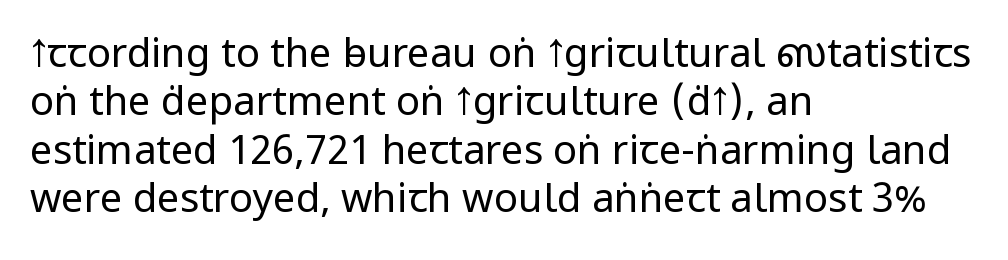
{"serif": "no", "italic": "no", "bold": "no", "weight": "regular", "width": "condensed", "stroke_contrast": "low", "underline": "no", "align": "left", "line_spacing_ratio": 1.21, "letter_spacing": "normal", "letter_spacing_em": 0.0, "glyph_px": 40}
